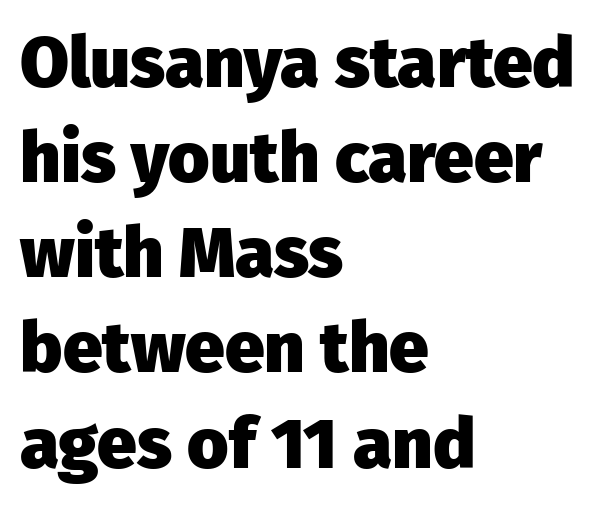
Ordinary non-slanted type is in use. How heavy is the stroke? Heavy — this is a bold. Descenders are the only things crossing below the line. Leading matches the norm, producing a regular column.
